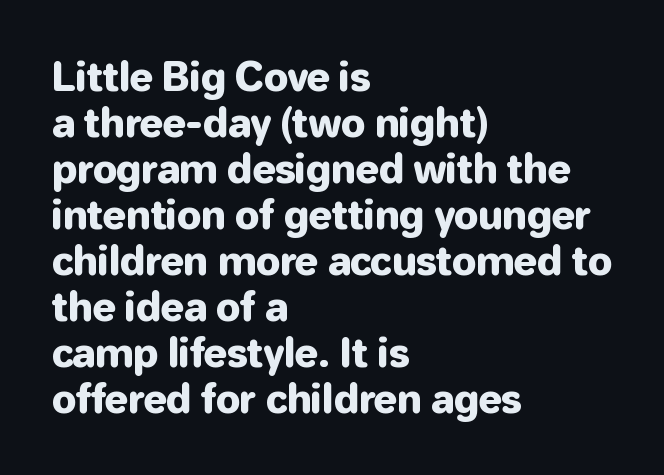
The image shows 39 px sans-serif type, upright; set left-aligned, line spacing 1.18x, normal letter spacing, not underlined; low stroke contrast and a medium x-height.
